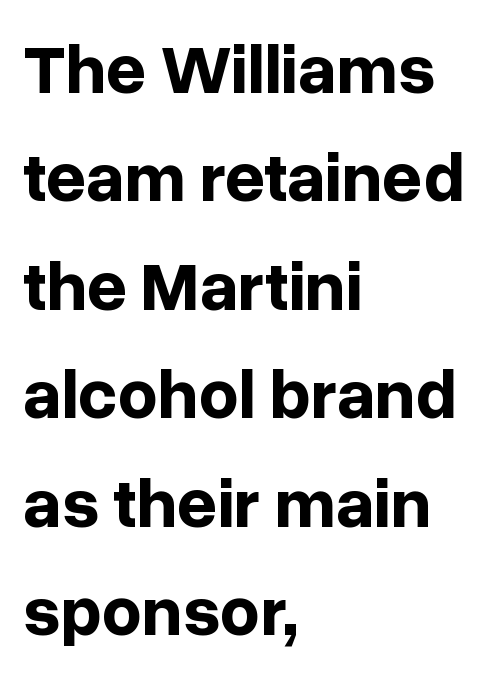
{"serif": "no", "italic": "no", "bold": "yes", "weight": "bold", "width": "normal", "stroke_contrast": "low", "x_height": "medium", "monospaced": "no", "underline": "no", "align": "left", "line_spacing": "normal", "line_spacing_ratio": 1.55, "letter_spacing": "normal", "letter_spacing_em": 0.0, "glyph_px": 70}
